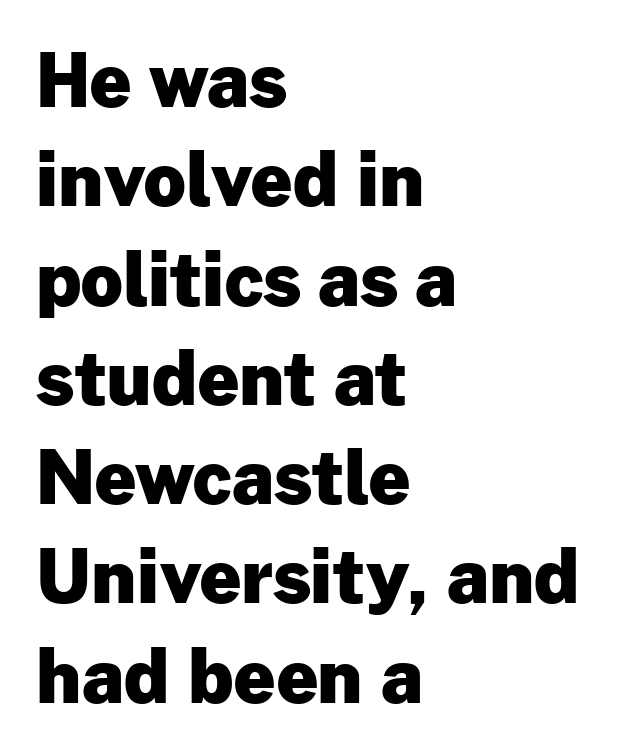
The image shows 73 px heavy sans-serif type, upright; set left-aligned, normal line spacing (1.36x), normal letter spacing, not underlined; low stroke contrast and a medium x-height.
